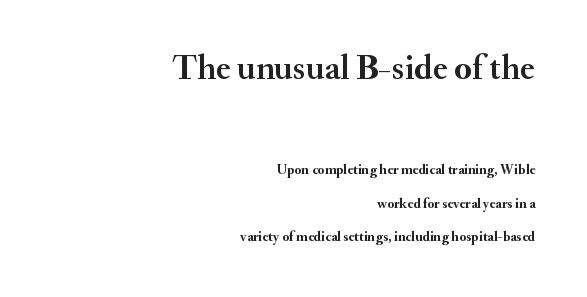
Compared with an ordinary text face, these strokes are far heavier — a full bold. Does the leading feel generous? Absolutely, it's lavish. Has an underline been added? It has not. The letters carry serifs — small finishing strokes at the ends of their stems.
